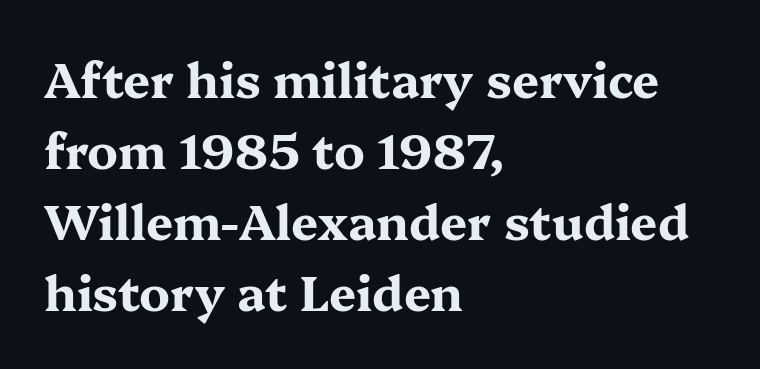
Q: Is the text bold? A: Yes.
Q: Is the text italic (slanted)? A: No, it is upright.
Q: Is the typeface a serif or a sans-serif typeface? A: Serif.
Q: Is the text underlined? A: No.
Q: How is the paragraph aligned? A: Left-aligned.
Q: Is the spacing between letters normal or unusually wide? A: Normal.
Q: Is the spacing between lines tight, normal or loose? A: Normal.
Q: Width (condensed, normal, or wide)? A: Wide.
Q: Stroke contrast? A: Medium.
Q: x-height? A: Medium.
Q: Monospaced? A: No.
